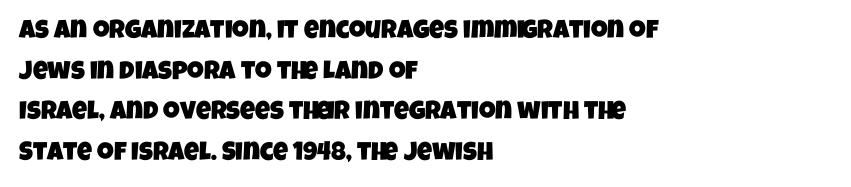
The letterforms sit shoulder to shoulder at normal distance. Successive baselines arrive at the customary interval. Beneath every word, the page is bare. The lines in this sample share a left origin and differ only in where they stop.
